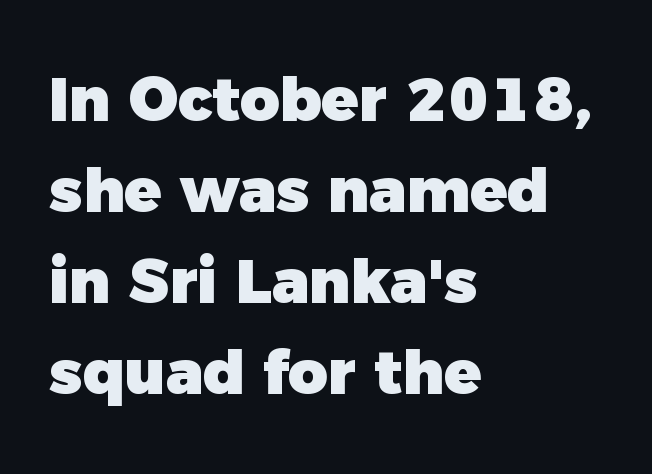
Each word holds together tightly as a unit, with standard inter-letter gaps. Pretty heavy lettering here — definitely bold. Nope, no serifs anywhere on these letters. The text block is weighted toward the left margin, trailing off unevenly rightward.
